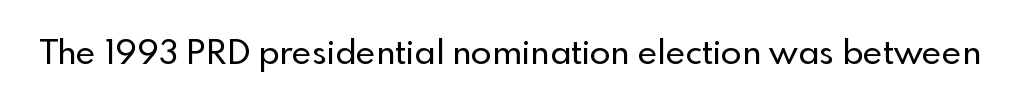
{"serif": "no", "italic": "no", "width": "normal", "x_height": "small", "monospaced": "no", "underline": "no", "letter_spacing": "normal", "letter_spacing_em": 0.0, "glyph_px": 34}
